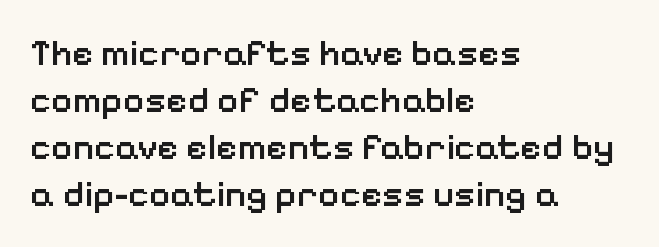
The image shows 37 px semibold sans-serif type, upright; set left-aligned, normal line spacing (1.27x), normal letter spacing, not underlined; low stroke contrast and a medium x-height.
